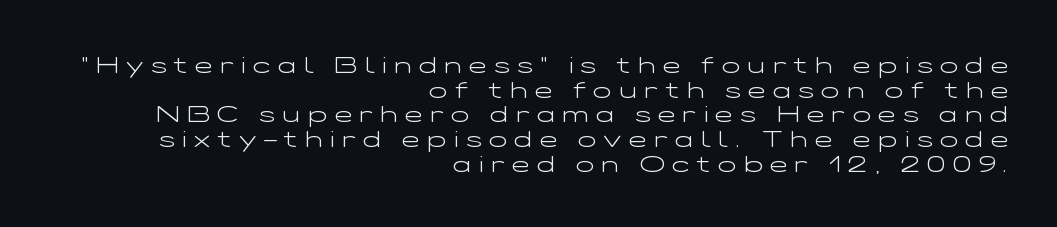
The image shows 24 px text type, upright; set right-aligned, tight line spacing (1.03x), unusually wide letter spacing (+0.31 em), not underlined.
